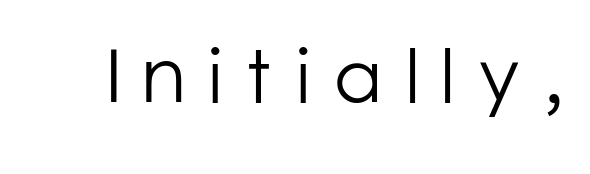
The gap between lines stays unmarked. Stroke terminals: plain, sans-serif. Each letter keeps its own natural width here, so spacing adapts to shape. The typography opts for an upright posture over an oblique one. A light-to-regular cut is what we see here.
